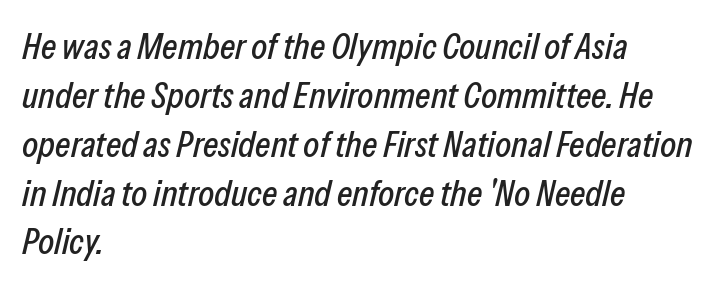
{"italic": "yes", "lean": "right", "slant_degrees": 13, "width": "condensed", "stroke_contrast": "low", "x_height": "medium", "monospaced": "no", "underline": "no", "align": "left", "line_spacing": "normal", "line_spacing_ratio": 1.32, "letter_spacing": "normal", "letter_spacing_em": 0.0, "glyph_px": 37}
